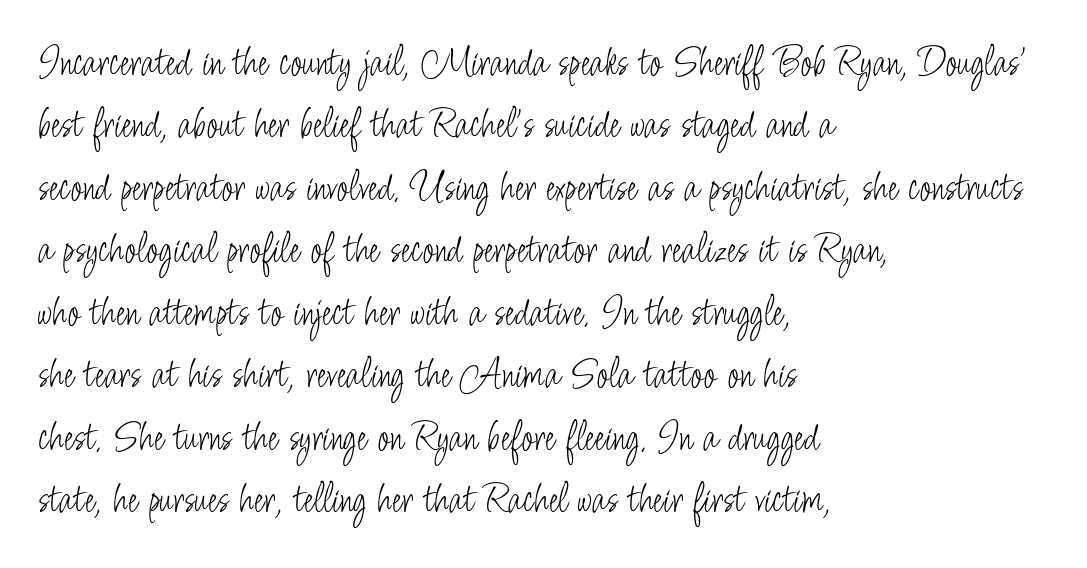
The image shows 44 px light, condensed sans-serif type; set left-aligned, normal line spacing (1.42x), normal letter spacing, not underlined; low stroke contrast and a small x-height.
